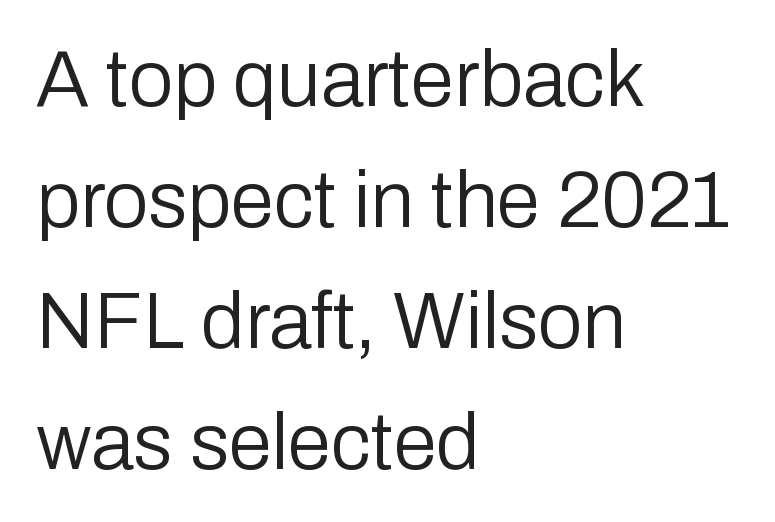
One glance says typical: line gaps are just what's usual. Nothing heavy about these letters — not bold at all. Every character sits straight up, as roman type does. The designer went with a sans here, leaving each stem footless. The glyphs are unaccompanied by any horizontal stroke below them.
